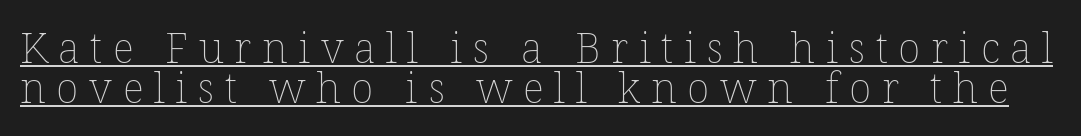
Vertical stems look standard width or narrower in stroke. These lines are rendered in a variable-pitch font. Do the letters lean? They stand straight. What's the leading like? Squeezed, with rows nearly overlapping.
